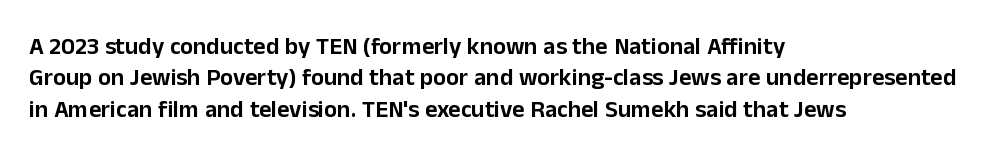
The image shows 24 px text type, upright; set left-aligned, normal line spacing (1.31x), normal letter spacing, not underlined.
